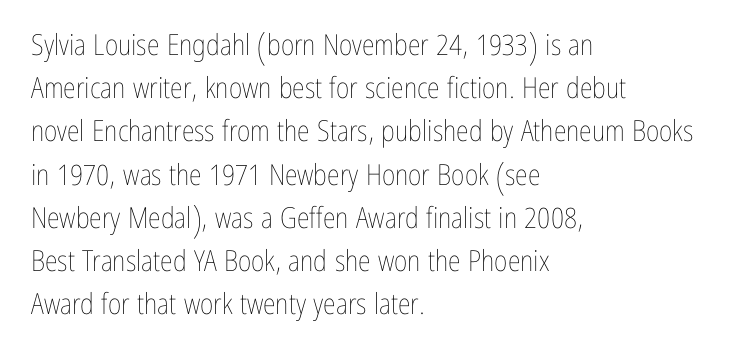
Q: Is the text bold? A: No.
Q: Is the text italic (slanted)? A: No, it is upright.
Q: Is the text underlined? A: No.
Q: How is the paragraph aligned? A: Left-aligned.
Q: Is the spacing between letters normal or unusually wide? A: Normal.
Q: Is the spacing between lines tight, normal or loose? A: Normal.
Q: Width (condensed, normal, or wide)? A: Condensed.
Q: Stroke contrast? A: Low.
Q: x-height? A: Medium.
Q: Monospaced? A: No.
